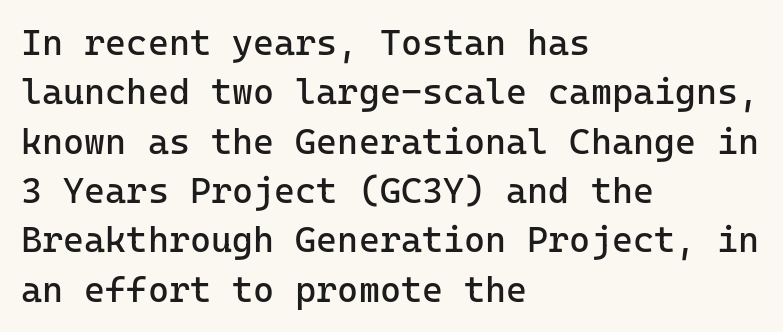
The image shows 36 px regular-weight sans-serif type, upright; set left-aligned, normal line spacing (1.37x), normal letter spacing, not underlined; low stroke contrast and a medium x-height.
